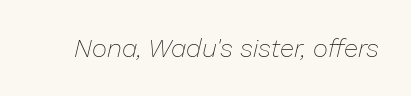
Vertical stems look standard width or narrower in stroke. Notice how the stems are inclined rather than vertical — that's the hallmark of italics. The words here are not underlined. Students, note that the glyphs here touch the page at normal intervals.
